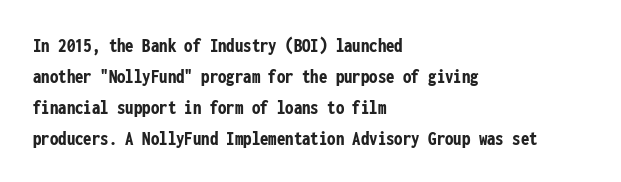
{"italic": "no", "bold": "yes", "underline": "no", "align": "left", "line_spacing": "normal", "line_spacing_ratio": 1.47, "letter_spacing": "normal", "letter_spacing_em": 0.0, "glyph_px": 21}
